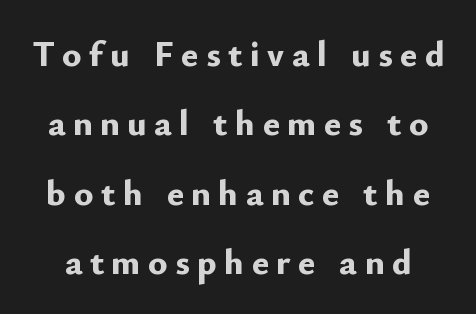
Descenders are the only things crossing below the line. These lines stand farther apart than default settings would place them. Every letter is thick-stroked: bold, no question. This is sans-serif lettering, the kind often seen on screens and signage. Someone cranked the tracking dial way up on this one. The lettering stays uniformly vertical, giving the passage a roman look.
